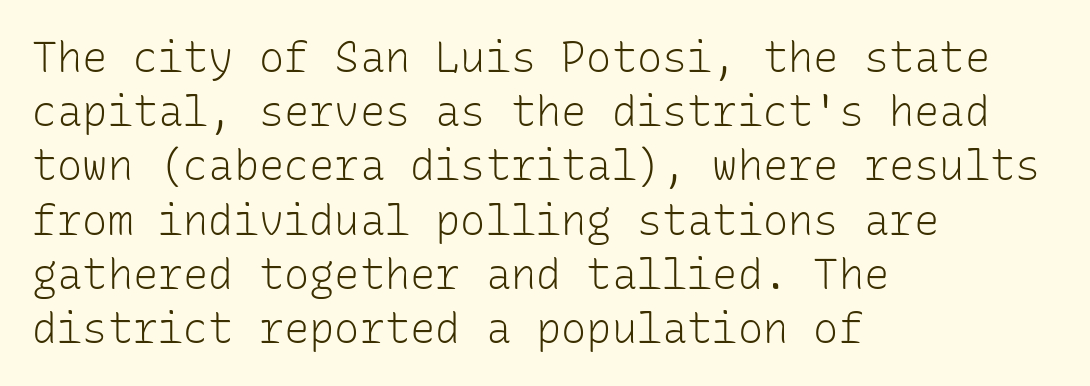
Q: Is the text bold? A: No.
Q: Is the text italic (slanted)? A: No, it is upright.
Q: Is the typeface a serif or a sans-serif typeface? A: Sans-serif.
Q: Is the text underlined? A: No.
Q: How is the paragraph aligned? A: Left-aligned.
Q: Is the spacing between letters normal or unusually wide? A: Normal.
Q: Is the spacing between lines tight, normal or loose? A: Normal.
Q: Width (condensed, normal, or wide)? A: Normal.
Q: Stroke contrast? A: Low.
Q: x-height? A: Medium.
Q: Monospaced? A: Yes.
